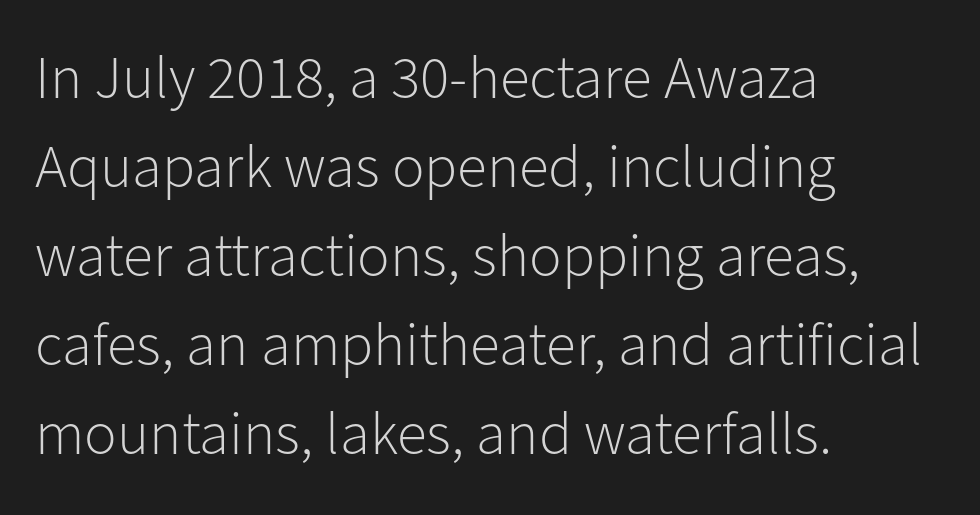
Q: Is the text bold? A: No.
Q: Is the text italic (slanted)? A: No, it is upright.
Q: Is the typeface a serif or a sans-serif typeface? A: Sans-serif.
Q: Is the text underlined? A: No.
Q: How is the paragraph aligned? A: Left-aligned.
Q: Is the spacing between letters normal or unusually wide? A: Normal.
Q: Is the spacing between lines tight, normal or loose? A: Normal.
Q: Width (condensed, normal, or wide)? A: Normal.
Q: Stroke contrast? A: Low.
Q: x-height? A: Medium.
Q: Monospaced? A: No.
